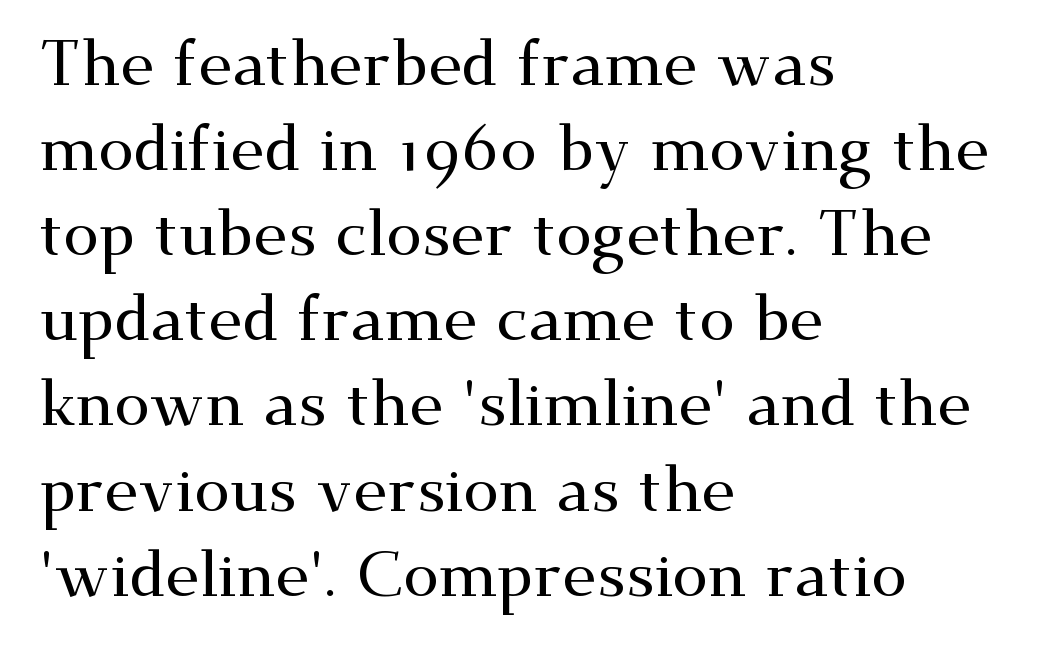
{"serif": "yes", "italic": "no", "width": "wide", "stroke_contrast": "medium", "x_height": "small", "monospaced": "no", "underline": "no", "align": "left", "line_spacing": "normal", "line_spacing_ratio": 1.33, "letter_spacing": "normal", "letter_spacing_em": 0.0, "glyph_px": 64}
